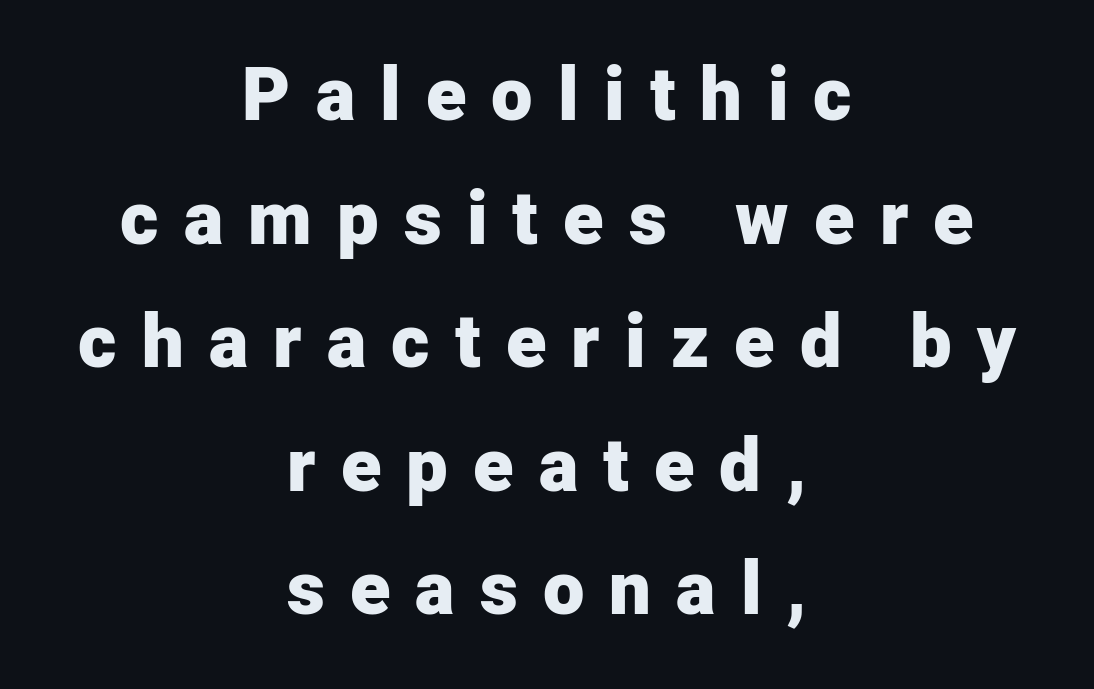
This rendering features lettering with no underline. Compared with a flush-left layout, this one balances lines on the center instead. In terms of posture, this sample is upright. This rendering widens character spacing well past its baseline value. Weight: bold.
